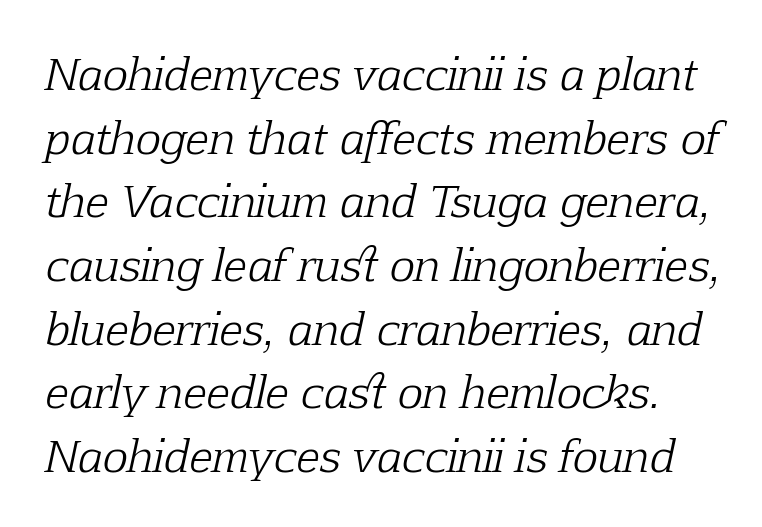
Is this a fixed-width face? No — the glyphs have proportional, varying widths. The font family rendered here belongs to the serif group. Underlining? Definitely not there. There's an unmistakable incline to the writing here. The passage shown has conventional tracking throughout. Leading: standard.
